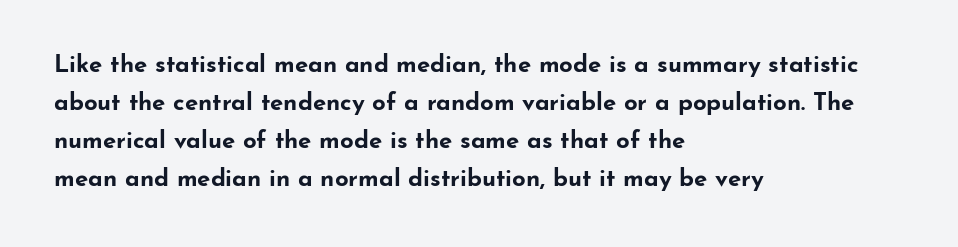
{"italic": "no", "bold": "yes", "underline": "no", "align": "left", "line_spacing": "normal", "line_spacing_ratio": 1.59, "letter_spacing": "normal", "letter_spacing_em": 0.0, "glyph_px": 24}
